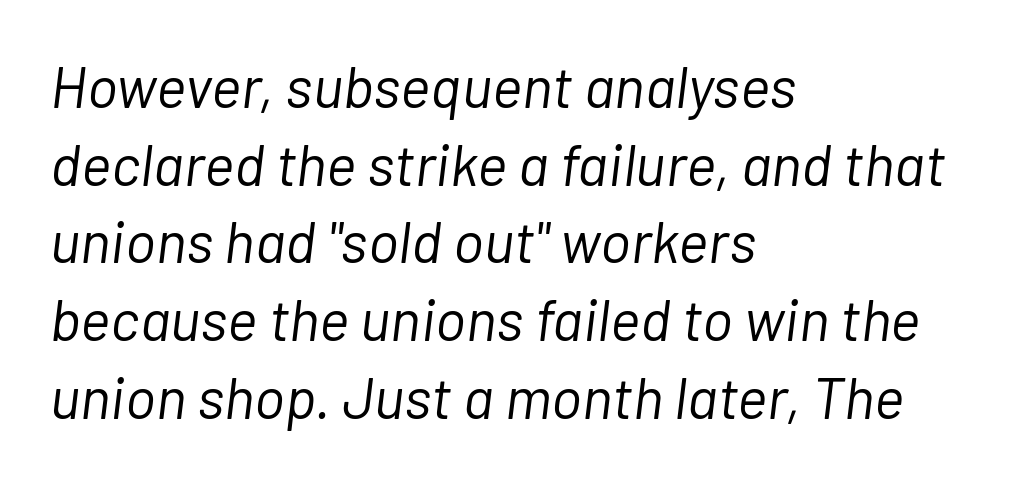
Q: Is the text bold? A: No.
Q: Is the text italic (slanted)? A: Yes, it leans right by about 7 degrees.
Q: Is the text underlined? A: No.
Q: How is the paragraph aligned? A: Left-aligned.
Q: Is the spacing between letters normal or unusually wide? A: Normal.
Q: Is the spacing between lines tight, normal or loose? A: Normal.
Q: Width (condensed, normal, or wide)? A: Normal.
Q: Stroke contrast? A: Low.
Q: x-height? A: Medium.
Q: Monospaced? A: No.
